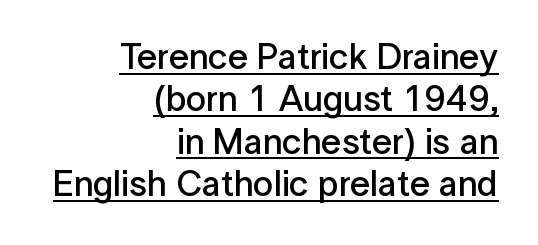
The image shows 36 px semibold sans-serif type, upright; set right-aligned, line spacing 1.18x, normal letter spacing, underlined; low stroke contrast and a medium x-height.
